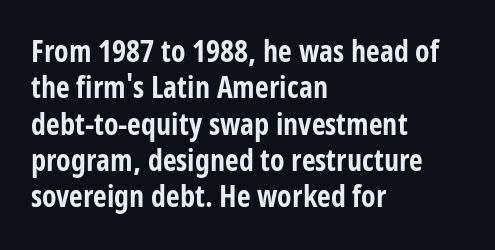
The image shows 30 px bold, condensed sans-serif type, upright; set left-aligned, line spacing 1.21x, normal letter spacing, not underlined; low stroke contrast and a large x-height.
